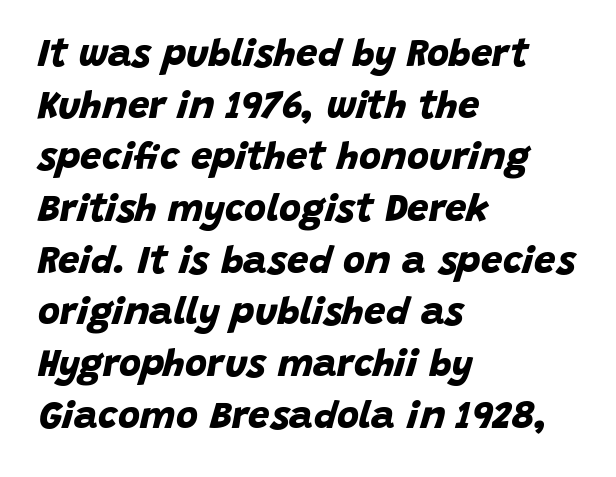
The image shows 38 px bold sans-serif type; set left-aligned, normal line spacing (1.36x), normal letter spacing, not underlined; low stroke contrast and a large x-height.
